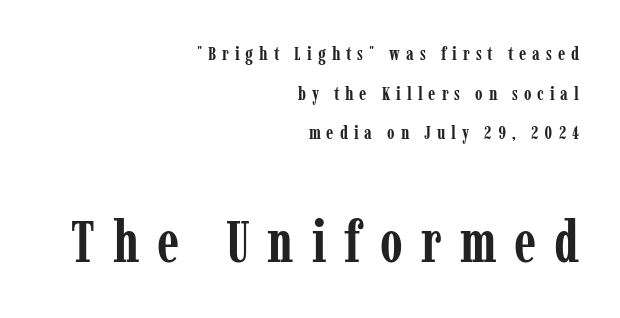
The image shows 58 px semibold, condensed serif type, upright; set right-aligned, loose line spacing (2.08x), unusually wide letter spacing (+0.31 em), not underlined; the second (bottom) block is 3.05x larger; low stroke contrast and a medium x-height.
